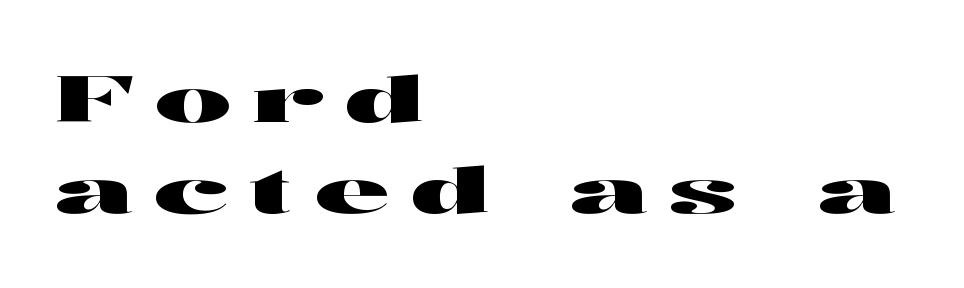
{"serif": "no", "italic": "no", "width": "wide", "stroke_contrast": "high", "x_height": "medium", "monospaced": "no", "underline": "no", "align": "left", "line_spacing": "normal", "line_spacing_ratio": 1.42, "letter_spacing": "wide", "letter_spacing_em": 0.34, "glyph_px": 64}
